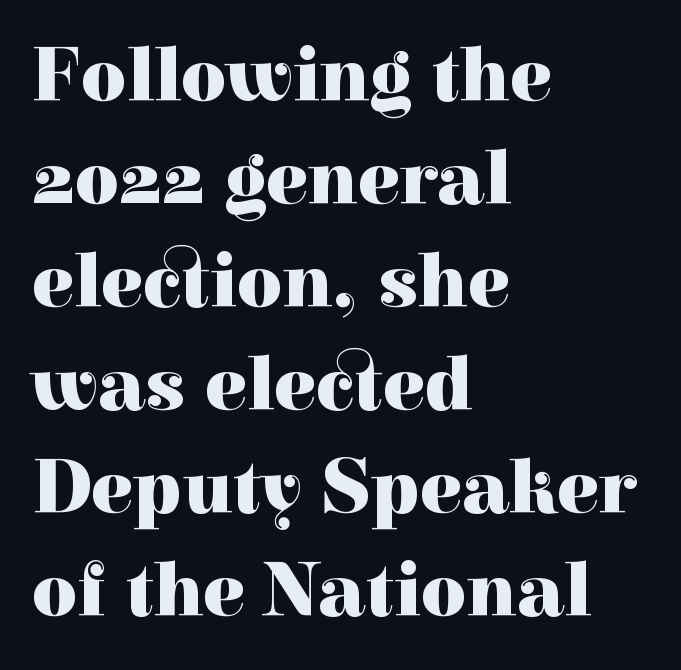
The image shows 78 px heavy serif type, upright; set left-aligned, normal line spacing (1.32x), normal letter spacing, not underlined; a medium x-height.
